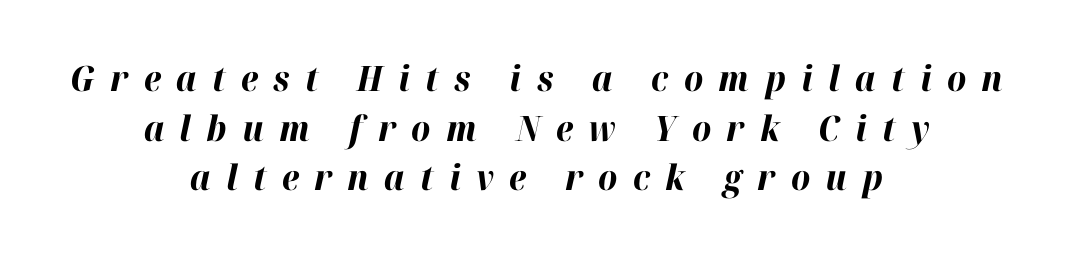
Q: Is the text bold? A: Yes.
Q: Is the text italic (slanted)? A: Yes, it leans right by about 12 degrees.
Q: Is the text underlined? A: No.
Q: How is the paragraph aligned? A: Centered.
Q: Is the spacing between letters normal or unusually wide? A: Unusually wide.
Q: Is the spacing between lines tight, normal or loose? A: Normal.
Q: Width (condensed, normal, or wide)? A: Normal.
Q: Stroke contrast? A: High.
Q: x-height? A: Medium.
Q: Monospaced? A: No.
